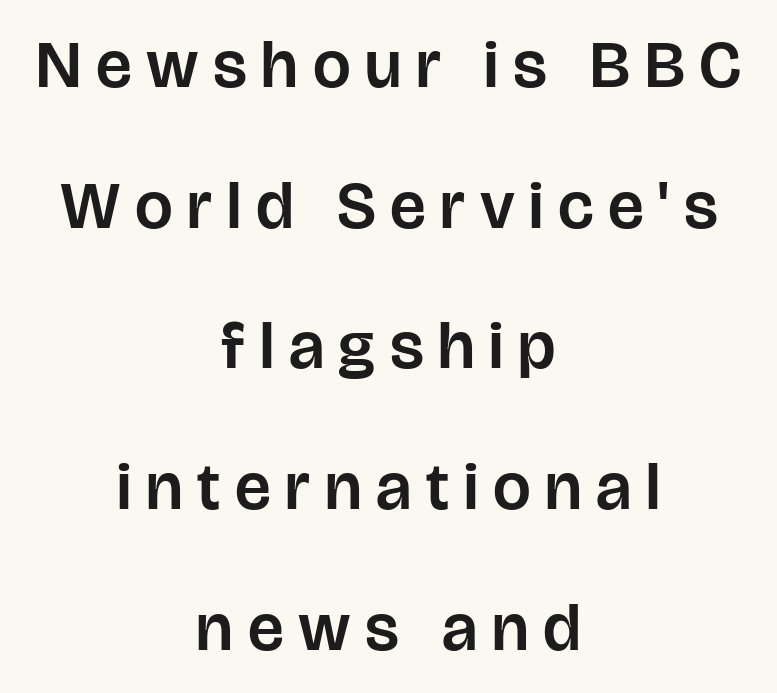
Do the characters align in a grid? No, the font is proportional. The text was rendered using a sans face with plain stroke endings. The line-height multiplier appears high, well above default. Beneath every word, the page is bare.
